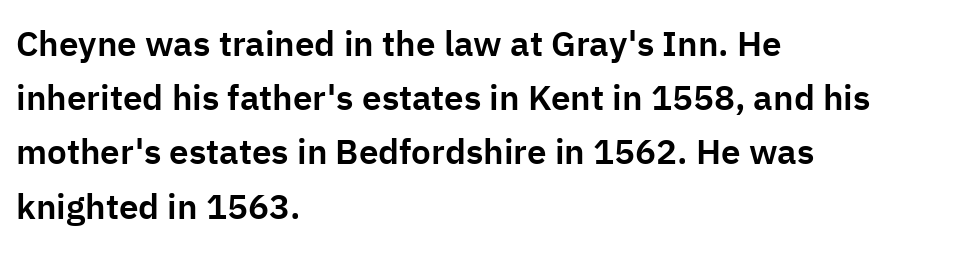
{"serif": "no", "italic": "no", "width": "normal", "stroke_contrast": "low", "x_height": "medium", "monospaced": "no", "underline": "no", "align": "left", "line_spacing": "normal", "line_spacing_ratio": 1.55, "letter_spacing": "normal", "letter_spacing_em": 0.0, "glyph_px": 35}
